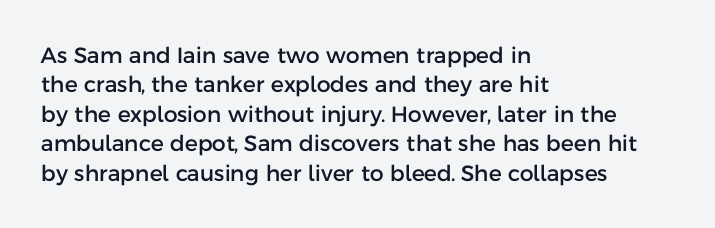
The image shows 22 px text type, upright; set left-aligned, normal line spacing (1.34x), normal letter spacing, not underlined.
